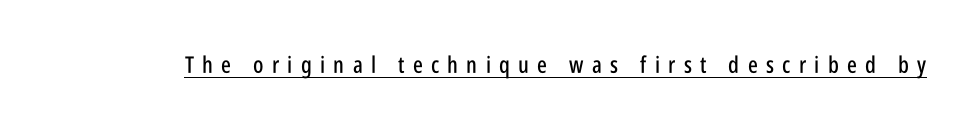
The lettering stays uniformly vertical, giving the passage a roman look. The face used here appears with an underline applied. Letter spacing: wide.
